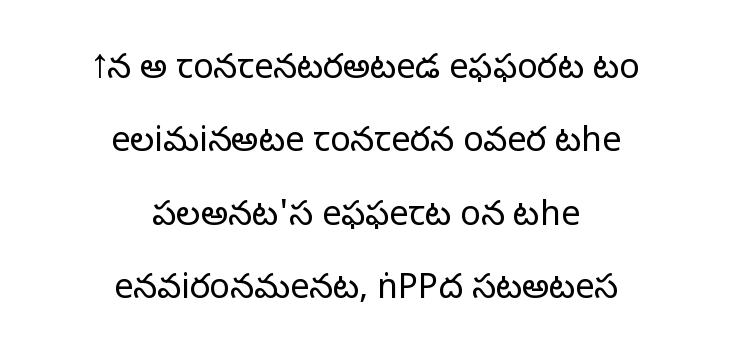
The face used here is rendered with its standard letterfit. Weight class: somewhere from thin through regular. These lines were composed using upright roman letters. Typographically, this falls in the sans-serif category. Centered paragraph, ragged on both sides.
